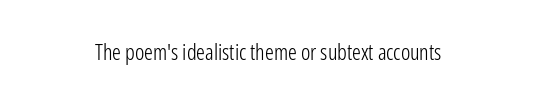
The setting favours the middle, as headings and verse often do. In terms of letterspacing, this is plain default setting. A light-to-regular cut is what we see here. Italic: no, the glyphs are upright roman. Glance below the letters and you will spot only blank space.
